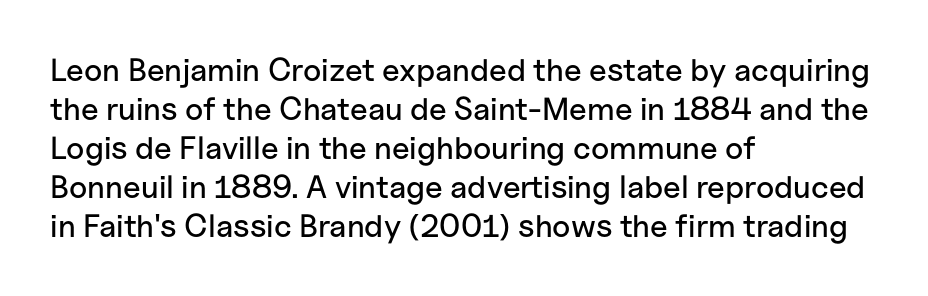
{"serif": "no", "italic": "no", "width": "normal", "stroke_contrast": "low", "x_height": "medium", "monospaced": "no", "underline": "no", "align": "left", "line_spacing_ratio": 1.22, "letter_spacing": "normal", "letter_spacing_em": 0.0, "glyph_px": 32}
